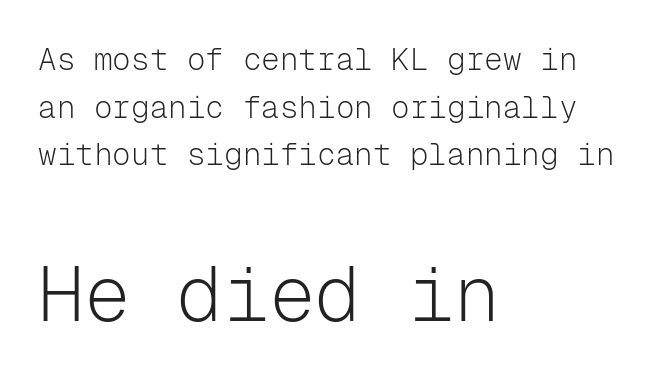
The face used here is monospaced, like something from a code editor. The passage shown stacks its lines at a standard gap. Every row of glyphs begins at an identical x-position on the left. A typesetter would label this face a sans.
